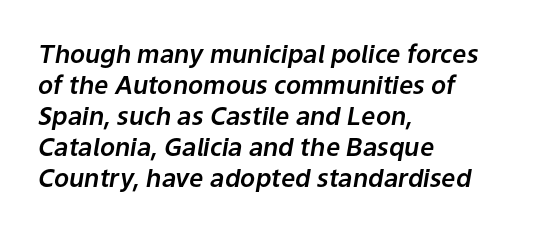
The image shows 25 px text type, italic (leaning right); set left-aligned, line spacing 1.24x, normal letter spacing, not underlined.
